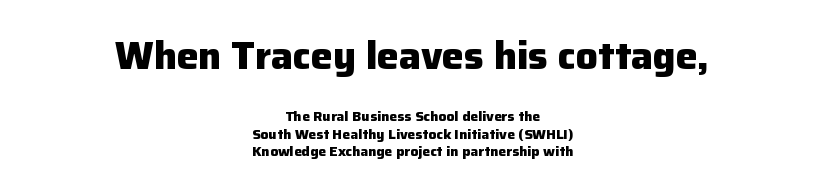
Q: Is the text bold? A: Yes.
Q: Is the text italic (slanted)? A: No, it is upright.
Q: Is the typeface a serif or a sans-serif typeface? A: Sans-serif.
Q: Is the text underlined? A: No.
Q: How is the paragraph aligned? A: Centered.
Q: Is the spacing between letters normal or unusually wide? A: Normal.
Q: Is the spacing between lines tight, normal or loose? A: Normal.
Q: Which block of text is set in a larger size, the first (top) or the second (bottom)? A: The first (top) one.
Q: Width (condensed, normal, or wide)? A: Normal.
Q: Stroke contrast? A: Low.
Q: x-height? A: Medium.
Q: Monospaced? A: No.
